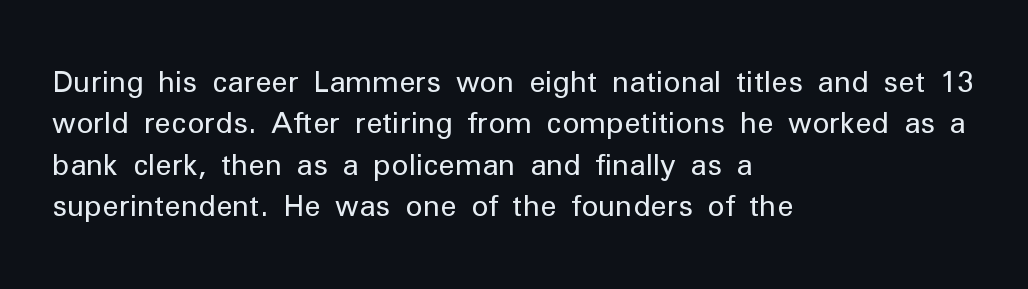
You can tell it's not italic because the verticals are truly vertical. The face used here is rendered with its standard letterfit. This rendering uses left alignment, leaving the right contour irregular. The space beneath each line is pristine and unruled.
